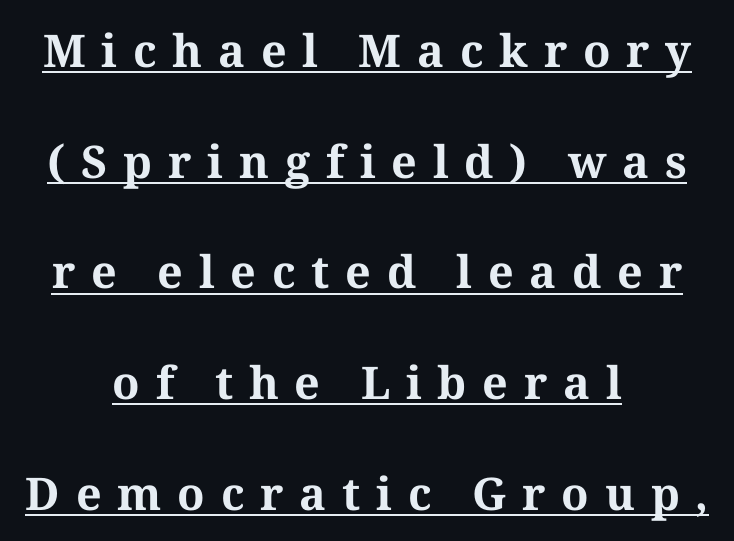
The image shows 45 px bold serif type, upright; set centered, loose line spacing (2.46x), unusually wide letter spacing (+0.35 em), underlined; medium stroke contrast and a medium x-height.
